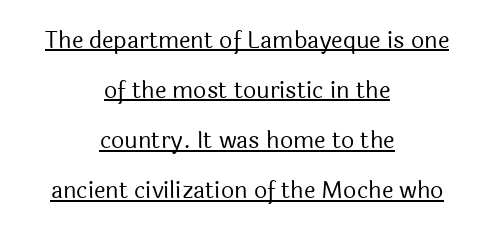
Compared with typical paragraphs, the rows here are farther apart. The passage shown has conventional tracking throughout. Stroke mass is kept to a normal reading level or below. Reading down the block, each line starts at a different indent, mirrored at its end. A typesetter would mark this as roman, not italic. Like a heading marked for emphasis, these lines bear an underscore.
